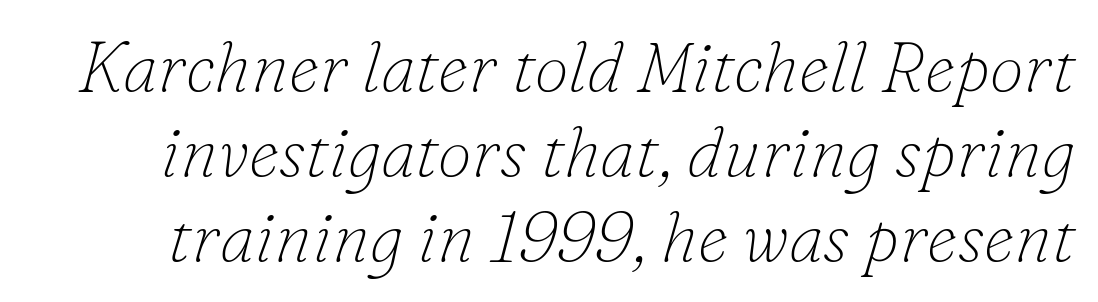
Q: Is the text bold? A: No.
Q: Is the text italic (slanted)? A: Yes, it leans right by about 16 degrees.
Q: Is the typeface a serif or a sans-serif typeface? A: Serif.
Q: Is the text underlined? A: No.
Q: Is the spacing between letters normal or unusually wide? A: Normal.
Q: Width (condensed, normal, or wide)? A: Normal.
Q: Stroke contrast? A: Low.
Q: x-height? A: Small.
Q: Monospaced? A: No.
